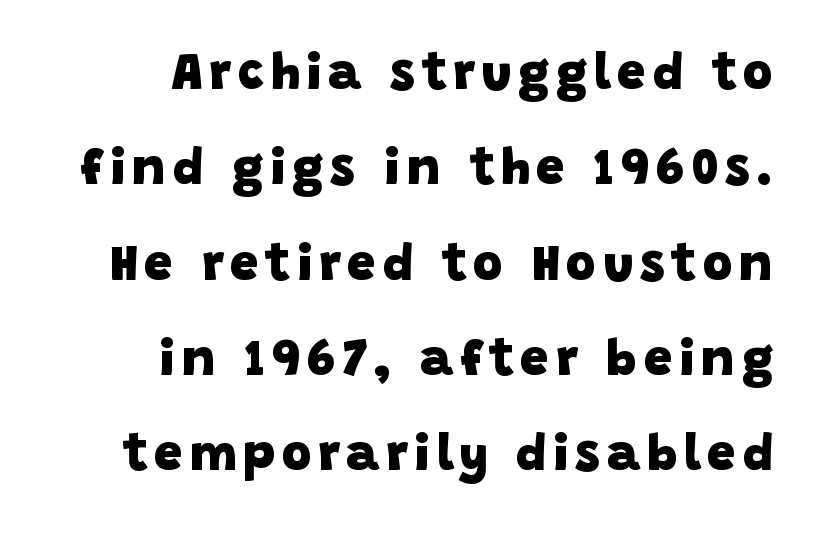
Q: Is the text bold? A: Yes.
Q: Is the typeface a serif or a sans-serif typeface? A: Sans-serif.
Q: Is the text underlined? A: No.
Q: How is the paragraph aligned? A: Right-aligned.
Q: Width (condensed, normal, or wide)? A: Normal.
Q: Stroke contrast? A: Low.
Q: x-height? A: Large.
Q: Monospaced? A: No.
